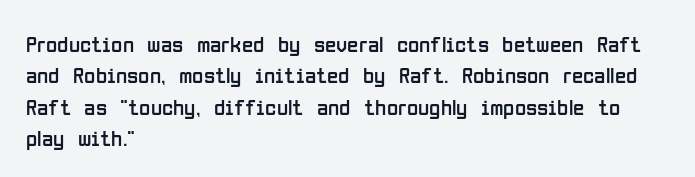
Q: Is the text bold? A: No.
Q: Is the text italic (slanted)? A: No, it is upright.
Q: Is the text underlined? A: No.
Q: How is the paragraph aligned? A: Left-aligned.
Q: Is the spacing between letters normal or unusually wide? A: Normal.
Q: Is the spacing between lines tight, normal or loose? A: Normal.
